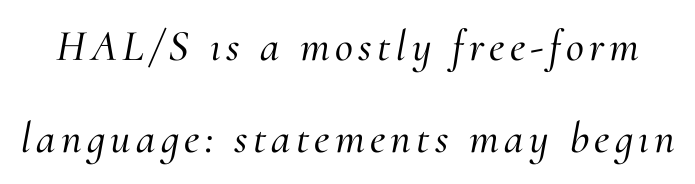
The image shows 44 px serif type, italic (leaning right); set loose line spacing (2.09x), not underlined; medium stroke contrast and a small x-height.
